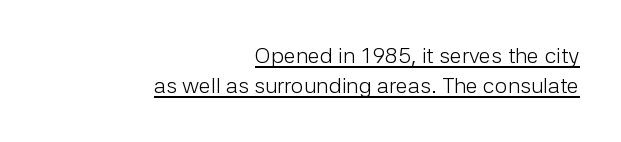
{"italic": "no", "bold": "no", "underline": "yes", "align": "right", "line_spacing": "normal", "line_spacing_ratio": 1.37, "letter_spacing": "normal", "letter_spacing_em": 0.0, "glyph_px": 22}
